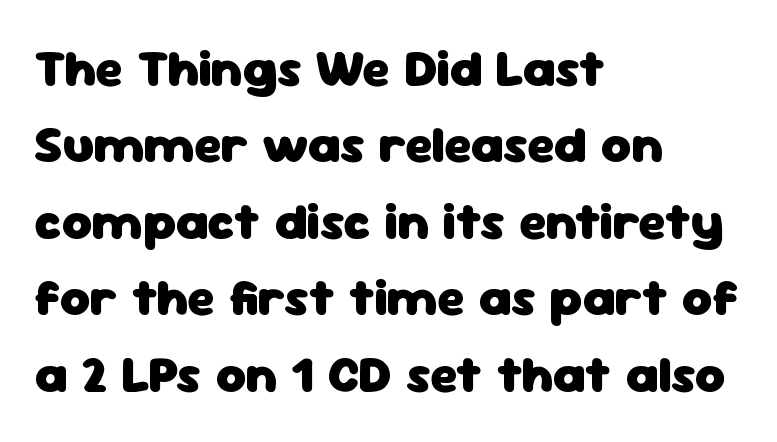
As a designer I'd log this as weight 700, bold. The foot of each line stays bare and open. Stroke terminals: plain, sans-serif. These lines are rendered in a variable-pitch font. Spacing between characters is what you'd get straight out of the box.
